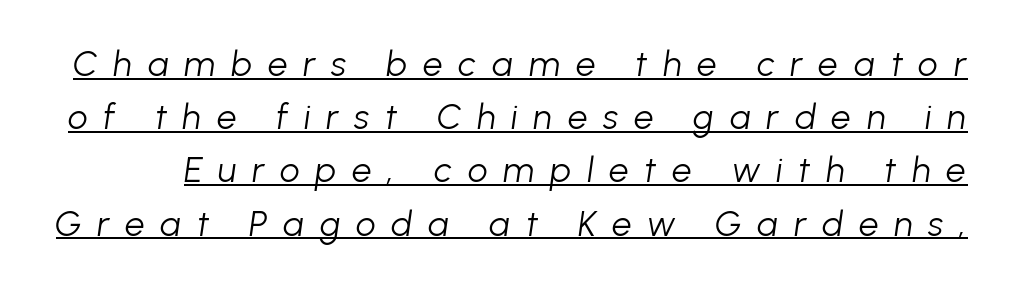
{"italic": "yes", "lean": "right", "slant_degrees": 8, "bold": "no", "weight": "light", "width": "normal", "stroke_contrast": "low", "x_height": "medium", "monospaced": "no", "underline": "yes", "line_spacing": "normal", "line_spacing_ratio": 1.52, "letter_spacing": "wide", "letter_spacing_em": 0.45, "glyph_px": 35}
